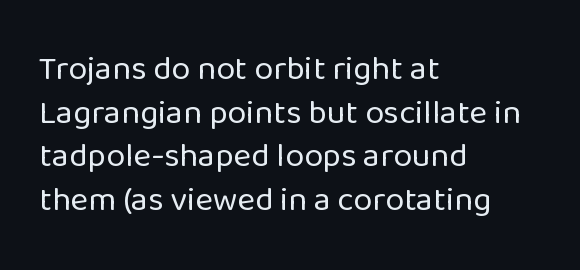
Q: Is the text bold? A: No.
Q: Is the text italic (slanted)? A: No, it is upright.
Q: Is the typeface a serif or a sans-serif typeface? A: Sans-serif.
Q: Is the text underlined? A: No.
Q: How is the paragraph aligned? A: Left-aligned.
Q: Is the spacing between letters normal or unusually wide? A: Normal.
Q: Is the spacing between lines tight, normal or loose? A: Normal.
Q: Width (condensed, normal, or wide)? A: Normal.
Q: Stroke contrast? A: Low.
Q: x-height? A: Medium.
Q: Monospaced? A: No.
